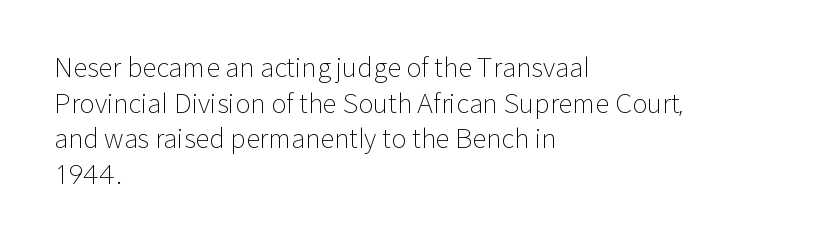
Q: Is the text bold? A: No.
Q: Is the text italic (slanted)? A: No, it is upright.
Q: Is the text underlined? A: No.
Q: How is the paragraph aligned? A: Left-aligned.
Q: Is the spacing between letters normal or unusually wide? A: Normal.
Q: Is the spacing between lines tight, normal or loose? A: Normal.
